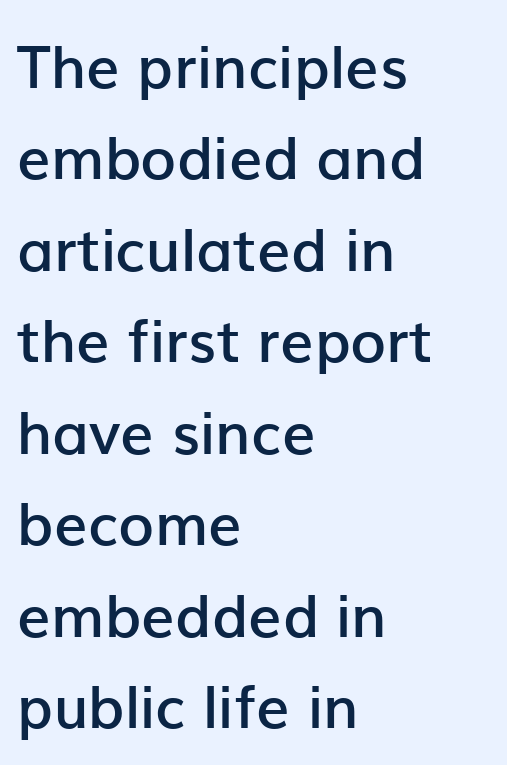
{"serif": "no", "italic": "no", "bold": "semi", "weight": "semibold", "width": "normal", "stroke_contrast": "low", "x_height": "medium", "monospaced": "no", "underline": "no", "align": "left", "line_spacing": "normal", "line_spacing_ratio": 1.55, "letter_spacing": "normal", "letter_spacing_em": 0.0, "glyph_px": 59}
